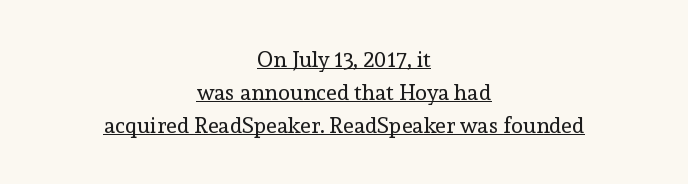
Q: Is the text bold? A: No.
Q: Is the text italic (slanted)? A: No, it is upright.
Q: Is the text underlined? A: Yes.
Q: How is the paragraph aligned? A: Centered.
Q: Is the spacing between letters normal or unusually wide? A: Normal.
Q: Is the spacing between lines tight, normal or loose? A: Normal.
